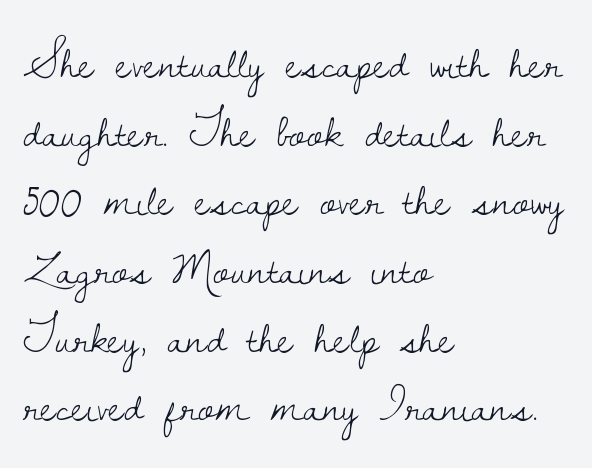
Q: Is the text bold? A: No.
Q: Is the text italic (slanted)? A: Yes.
Q: Is the typeface a serif or a sans-serif typeface? A: Serif.
Q: Is the text underlined? A: No.
Q: How is the paragraph aligned? A: Left-aligned.
Q: Is the spacing between letters normal or unusually wide? A: Normal.
Q: Is the spacing between lines tight, normal or loose? A: Normal.
Q: Width (condensed, normal, or wide)? A: Normal.
Q: Stroke contrast? A: Low.
Q: x-height? A: Small.
Q: Monospaced? A: No.
